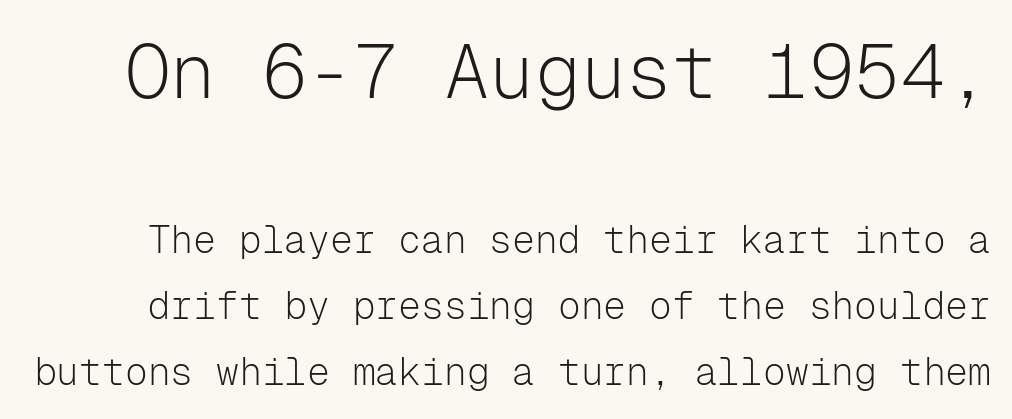
Q: Is the text bold? A: No.
Q: Is the text italic (slanted)? A: No, it is upright.
Q: Is the typeface a serif or a sans-serif typeface? A: Sans-serif.
Q: Is the text underlined? A: No.
Q: Is the spacing between letters normal or unusually wide? A: Normal.
Q: Which block of text is set in a larger size, the first (top) or the second (bottom)? A: The first (top) one.
Q: Width (condensed, normal, or wide)? A: Normal.
Q: Stroke contrast? A: Low.
Q: x-height? A: Medium.
Q: Monospaced? A: Yes.
